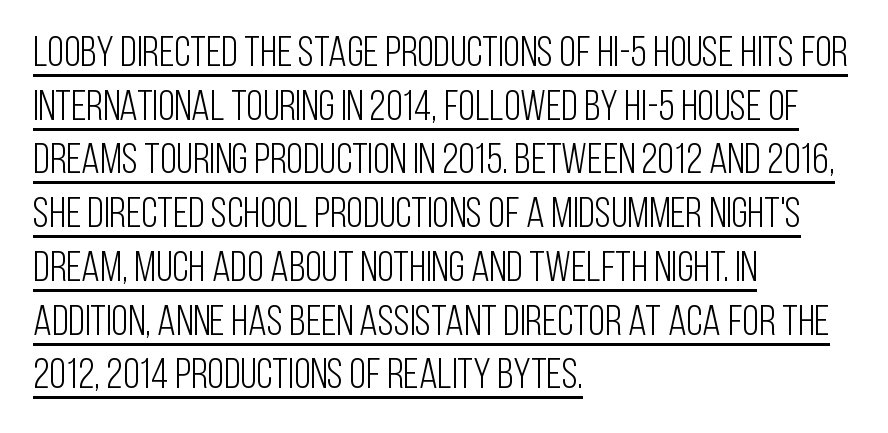
Q: Is the text bold? A: No.
Q: Is the text italic (slanted)? A: No, it is upright.
Q: Is the typeface a serif or a sans-serif typeface? A: Sans-serif.
Q: Is the text underlined? A: Yes.
Q: How is the paragraph aligned? A: Left-aligned.
Q: Is the spacing between letters normal or unusually wide? A: Normal.
Q: Is the spacing between lines tight, normal or loose? A: Normal.
Q: Width (condensed, normal, or wide)? A: Condensed.
Q: Stroke contrast? A: Low.
Q: x-height? A: Large.
Q: Monospaced? A: No.
